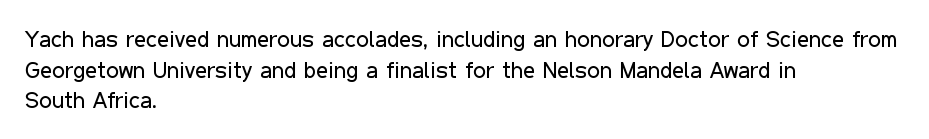
{"italic": "no", "bold": "no", "underline": "no", "align": "left", "line_spacing": "normal", "line_spacing_ratio": 1.33, "letter_spacing": "normal", "letter_spacing_em": 0.0, "glyph_px": 23}
